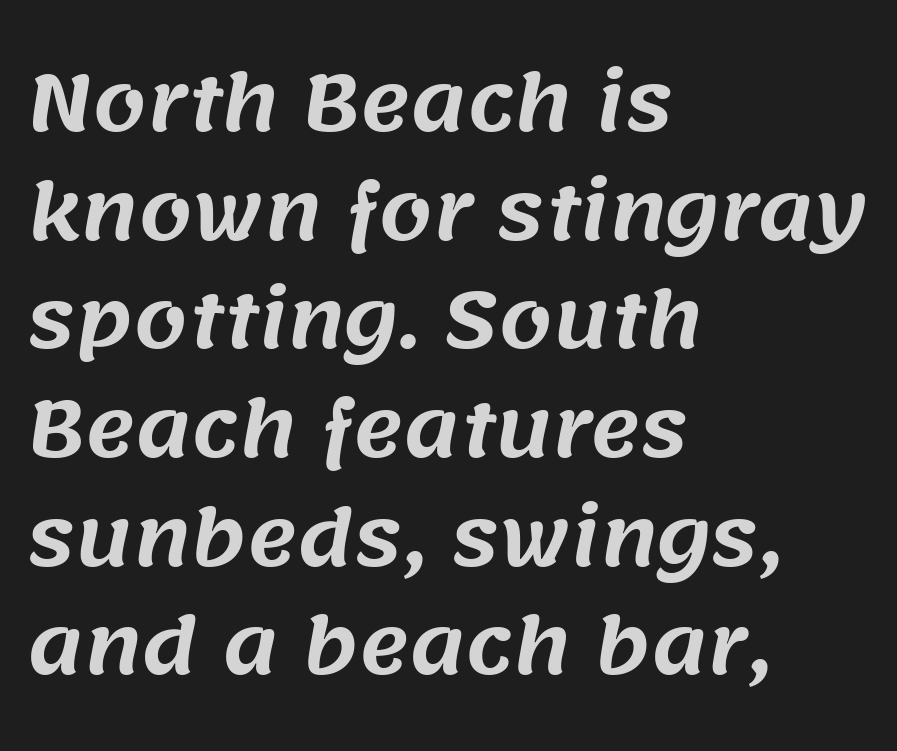
Is this a fixed-width face? No — the glyphs have proportional, varying widths. This rendering features lettering with no underline. Each new line begins a customary step beneath the previous one. Compared with a centered layout, this one pins lines to the left instead. In terms of letterspacing, this is plain default setting.
